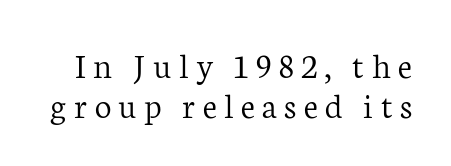
The image shows 37 px light serif type, upright; set tight line spacing (1.08x), unusually wide letter spacing (+0.2 em), not underlined; low stroke contrast and a medium x-height.
